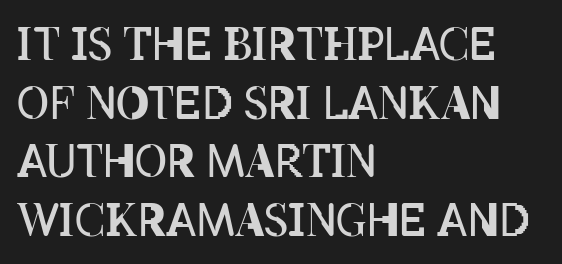
{"italic": "no", "bold": "no", "weight": "regular", "width": "condensed", "stroke_contrast": "low", "x_height": "large", "monospaced": "no", "underline": "no", "align": "left", "line_spacing": "normal", "line_spacing_ratio": 1.33, "letter_spacing": "normal", "letter_spacing_em": 0.0, "glyph_px": 44}
